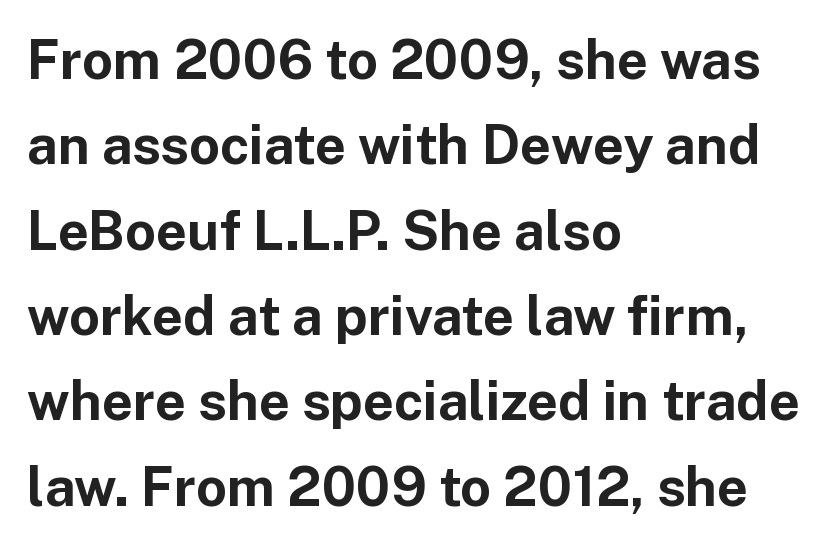
{"serif": "no", "italic": "no", "bold": "yes", "weight": "bold", "width": "normal", "stroke_contrast": "low", "x_height": "medium", "monospaced": "no", "underline": "no", "align": "left", "line_spacing": "normal", "line_spacing_ratio": 1.58, "letter_spacing": "normal", "letter_spacing_em": 0.0, "glyph_px": 54}
